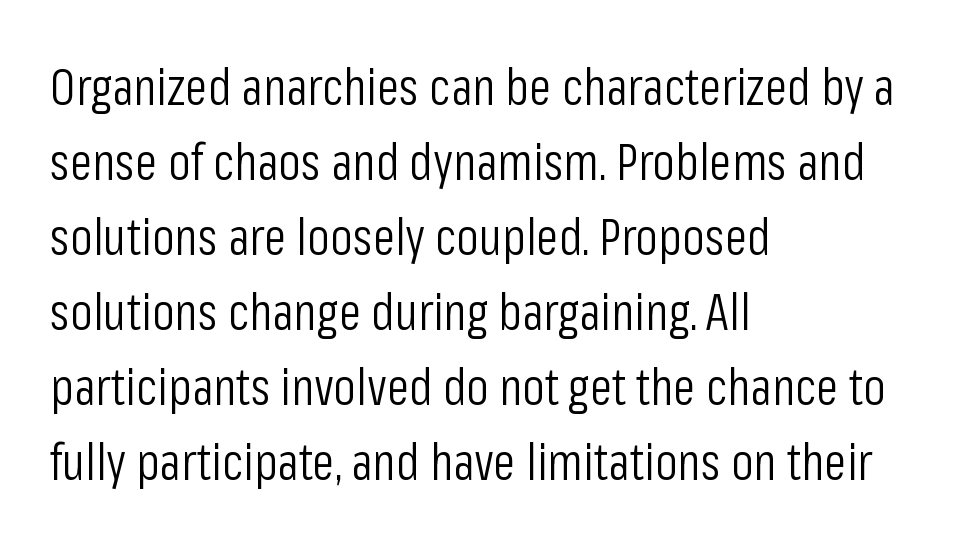
This sample uses plain, unmodified letter spacing. No italicization has been applied; the sample stays upright. Look at the bottom of the vertical strokes: they stop flat, with no serifs. Visually the block forms a straight wall on the left and a jagged coastline on the right.
